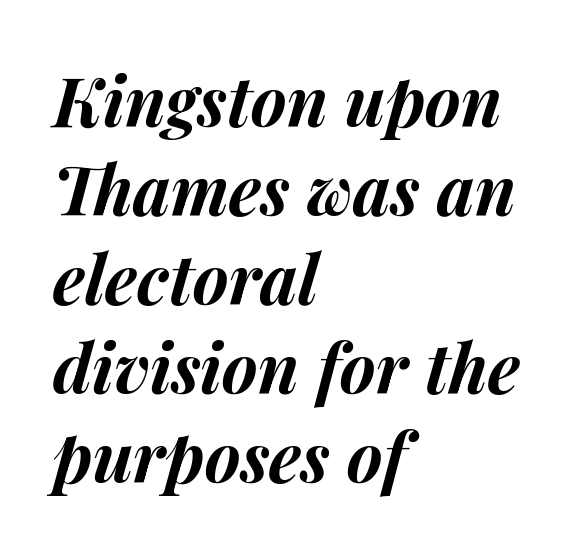
The image shows 68 px bold type, italic (leaning right); set left-aligned, normal line spacing (1.31x), normal letter spacing, not underlined; medium stroke contrast and a medium x-height.
